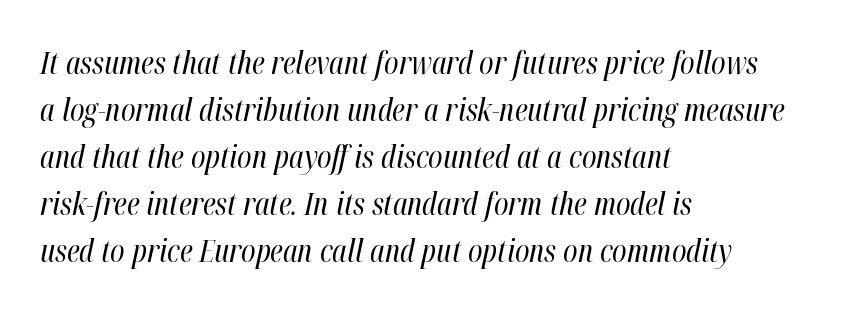
The image shows 31 px regular-weight, condensed type, italic (leaning right); set left-aligned, normal line spacing (1.52x), normal letter spacing, not underlined; high stroke contrast and a medium x-height.
